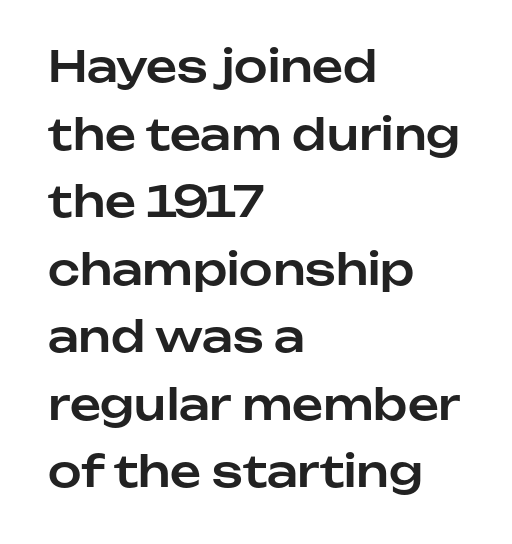
The image shows 43 px sans-serif type, upright; set left-aligned, normal line spacing (1.57x), normal letter spacing, not underlined; low stroke contrast and a medium x-height.
